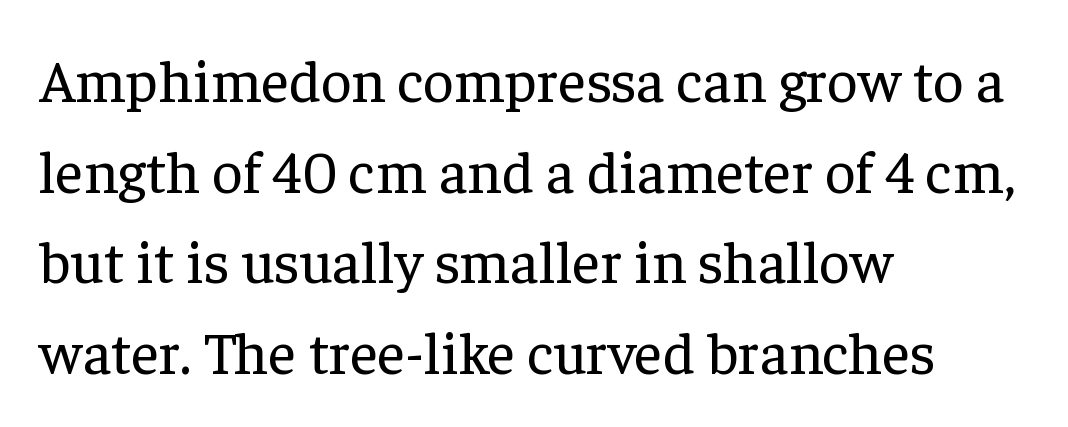
{"serif": "yes", "italic": "no", "bold": "no", "weight": "regular", "width": "normal", "stroke_contrast": "low", "x_height": "medium", "monospaced": "no", "underline": "no", "align": "left", "line_spacing": "normal", "line_spacing_ratio": 1.51, "letter_spacing": "normal", "letter_spacing_em": 0.0, "glyph_px": 60}
